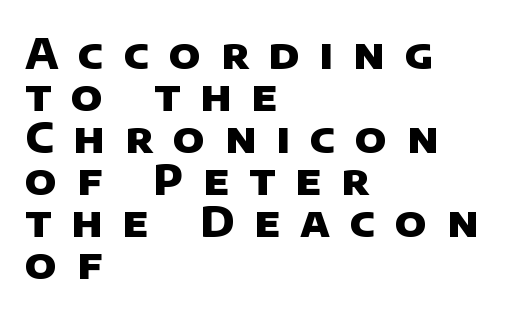
{"serif": "no", "bold": "yes", "weight": "heavy", "width": "normal", "stroke_contrast": "low", "x_height": "large", "monospaced": "no", "underline": "no", "align": "left", "line_spacing": "tight", "line_spacing_ratio": 1.0, "letter_spacing": "wide", "letter_spacing_em": 0.47, "glyph_px": 42}
